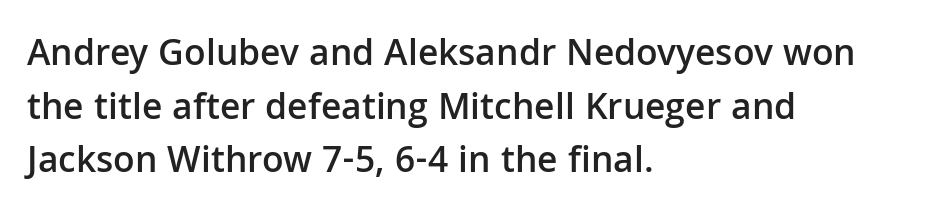
Q: Is the text bold? A: Semi-bold.
Q: Is the text italic (slanted)? A: No, it is upright.
Q: Is the typeface a serif or a sans-serif typeface? A: Sans-serif.
Q: Is the text underlined? A: No.
Q: How is the paragraph aligned? A: Left-aligned.
Q: Is the spacing between letters normal or unusually wide? A: Normal.
Q: Is the spacing between lines tight, normal or loose? A: Normal.
Q: Width (condensed, normal, or wide)? A: Normal.
Q: Stroke contrast? A: Low.
Q: x-height? A: Medium.
Q: Monospaced? A: No.
